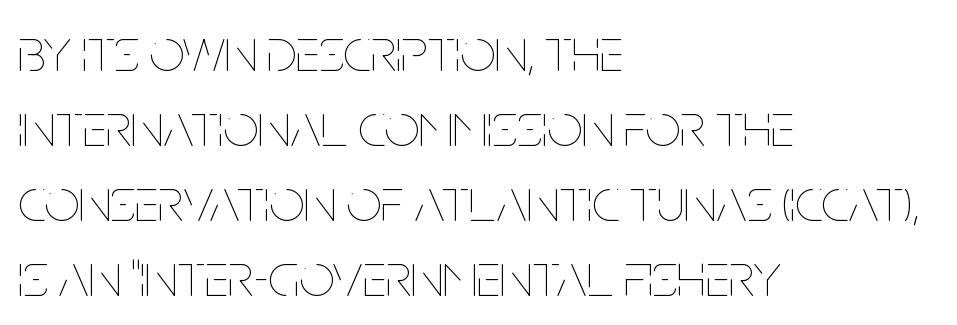
The image shows 62 px thin, condensed type, upright; set left-aligned, line spacing 1.21x, normal letter spacing, not underlined; low stroke contrast and a large x-height.
